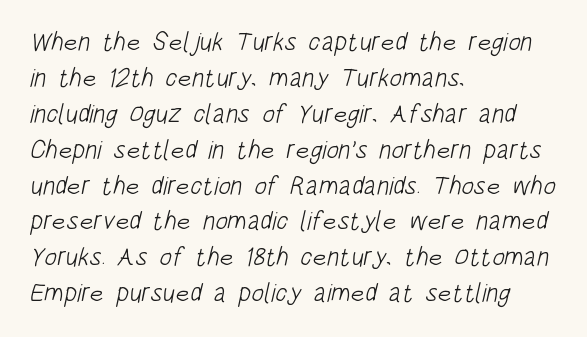
The image shows 26 px text type; set left-aligned, normal line spacing (1.38x), normal letter spacing, not underlined.
